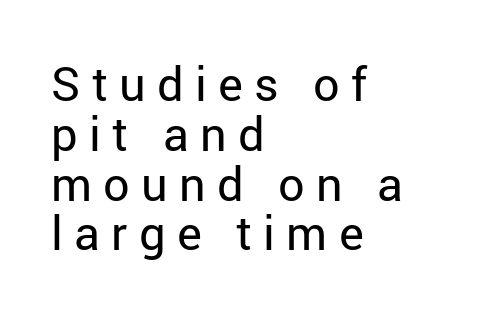
{"serif": "no", "italic": "no", "bold": "no", "weight": "regular", "width": "normal", "stroke_contrast": "low", "x_height": "medium", "monospaced": "no", "underline": "no", "align": "left", "line_spacing": "tight", "line_spacing_ratio": 1.06, "letter_spacing": "wide", "letter_spacing_em": 0.24, "glyph_px": 47}
